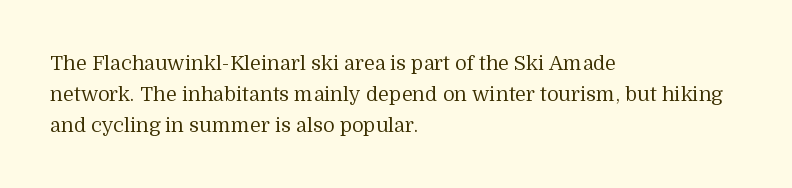
The image shows 20 px text type, upright; set left-aligned, normal line spacing (1.56x), normal letter spacing, not underlined.
